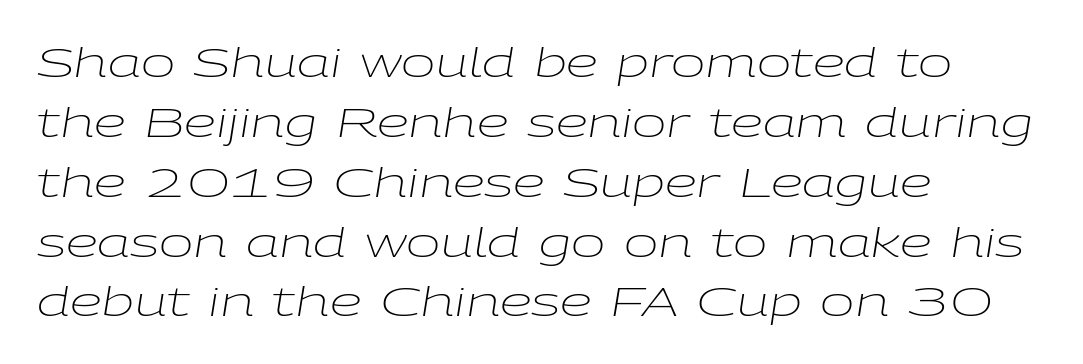
{"italic": "yes", "lean": "right", "slant_degrees": 9, "bold": "no", "weight": "light", "width": "wide", "stroke_contrast": "low", "x_height": "medium", "monospaced": "no", "underline": "no", "align": "left", "line_spacing": "normal", "line_spacing_ratio": 1.46, "letter_spacing": "normal", "letter_spacing_em": 0.0, "glyph_px": 41}
